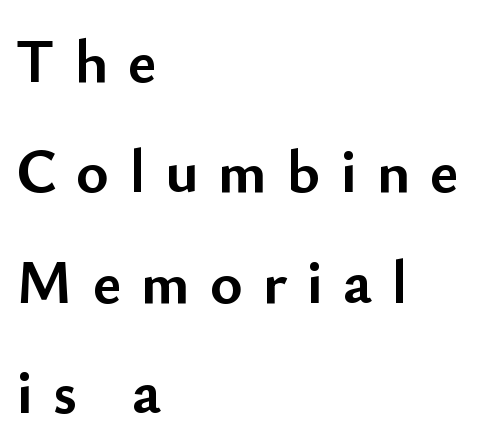
{"serif": "no", "italic": "no", "bold": "yes", "weight": "semibold", "width": "normal", "stroke_contrast": "low", "x_height": "small", "monospaced": "no", "underline": "no", "align": "left", "line_spacing_ratio": 1.78, "letter_spacing": "wide", "letter_spacing_em": 0.32, "glyph_px": 62}
